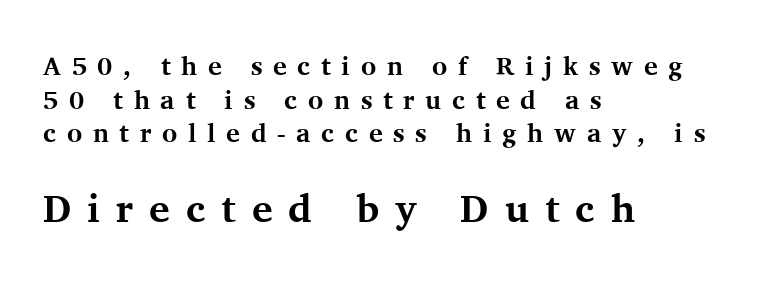
The image shows 39 px bold serif type, upright; set left-aligned, normal line spacing (1.29x), unusually wide letter spacing (+0.41 em), not underlined; the second (bottom) block is 1.5x larger; medium stroke contrast and a medium x-height.
